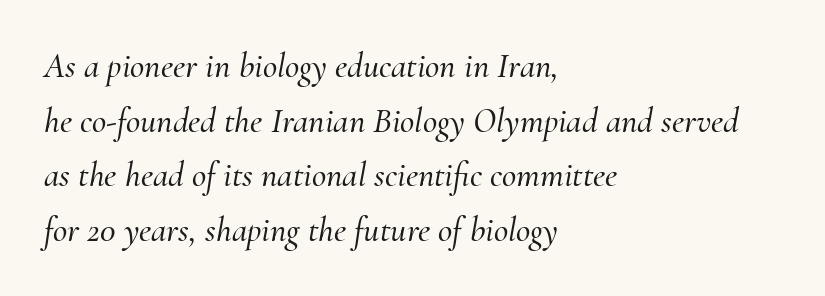
The image shows 35 px serif type, italic (leaning right); set left-aligned, normal line spacing (1.56x), normal letter spacing, not underlined; medium stroke contrast and a small x-height.
